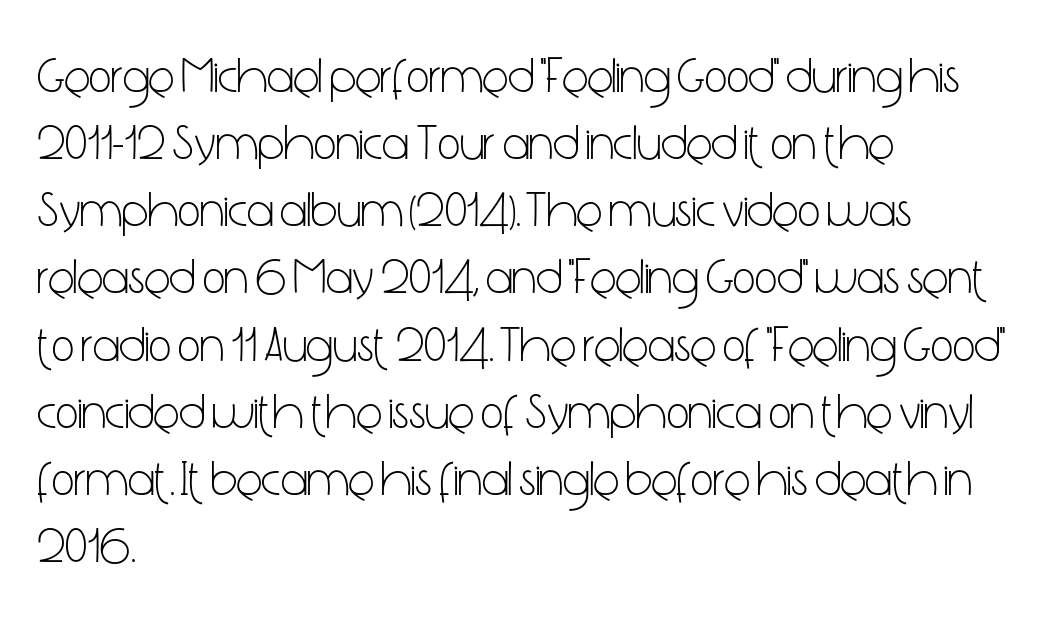
Line spacing here is normal. Look at the tracking — it's just the regular setting, nothing added. Here the designer chose a conventional face with non-uniform glyph widths. Font category for this specimen: sans-serif. Which margin do the lines hug? The left one — the right edge is uneven. These lines were composed using upright roman letters.
